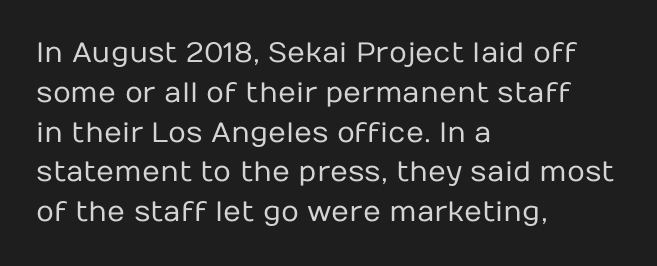
The image shows 28 px regular-weight sans-serif type, upright; set left-aligned, normal line spacing (1.42x), normal letter spacing, not underlined; low stroke contrast and a medium x-height.
